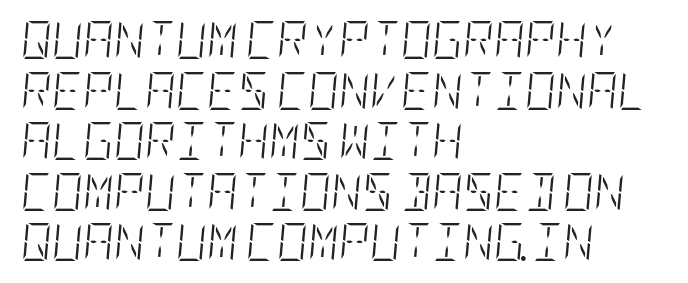
Glyph-to-glyph distance matches everyday printed text. In CSS terms this would be text-align: left. Words float on clear page, feet unadorned. The block of text has a typical density, with ordinary space between rows. Is the type slanted? Yes — the strokes lean at a clear angle.
